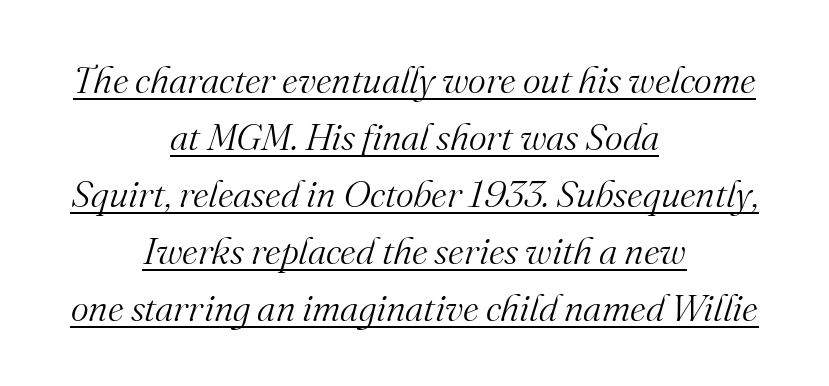
The image shows 38 px light serif type, italic (leaning right); set centered, normal line spacing (1.5x), normal letter spacing, underlined; medium stroke contrast and a small x-height.
